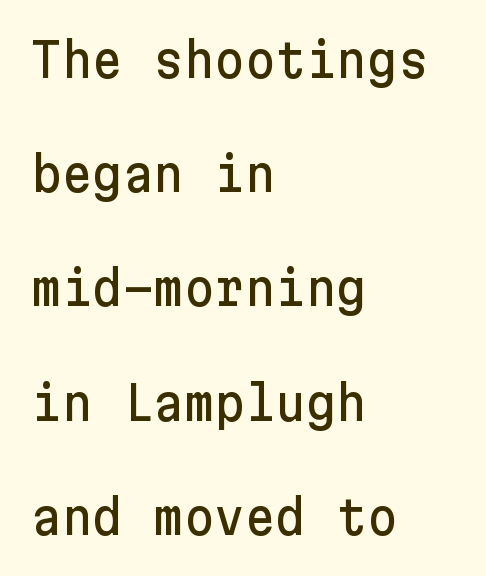
Q: Is the text italic (slanted)? A: No, it is upright.
Q: Is the typeface a serif or a sans-serif typeface? A: Sans-serif.
Q: Is the text underlined? A: No.
Q: How is the paragraph aligned? A: Left-aligned.
Q: Is the spacing between letters normal or unusually wide? A: Normal.
Q: Is the spacing between lines tight, normal or loose? A: Loose.
Q: Width (condensed, normal, or wide)? A: Normal.
Q: Stroke contrast? A: Low.
Q: x-height? A: Medium.
